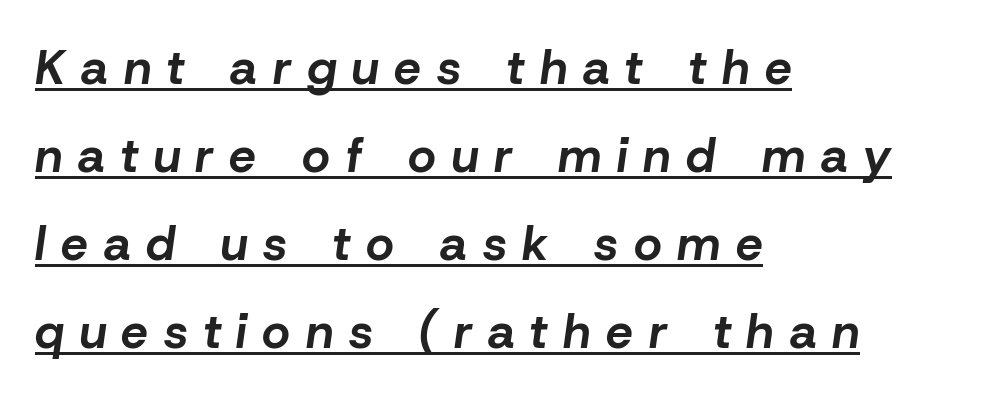
{"italic": "yes", "lean": "right", "slant_degrees": 8, "bold": "yes", "weight": "bold", "width": "normal", "stroke_contrast": "low", "x_height": "medium", "monospaced": "no", "underline": "yes", "align": "left", "line_spacing_ratio": 1.83, "letter_spacing": "wide", "letter_spacing_em": 0.33, "glyph_px": 48}
